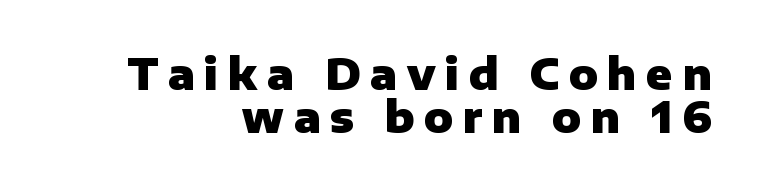
Q: Is the text bold? A: Yes.
Q: Is the text italic (slanted)? A: No, it is upright.
Q: Is the typeface a serif or a sans-serif typeface? A: Sans-serif.
Q: Is the text underlined? A: No.
Q: How is the paragraph aligned? A: Right-aligned.
Q: Is the spacing between letters normal or unusually wide? A: Unusually wide.
Q: Is the spacing between lines tight, normal or loose? A: Tight.
Q: Width (condensed, normal, or wide)? A: Normal.
Q: Stroke contrast? A: Low.
Q: x-height? A: Medium.
Q: Monospaced? A: No.
